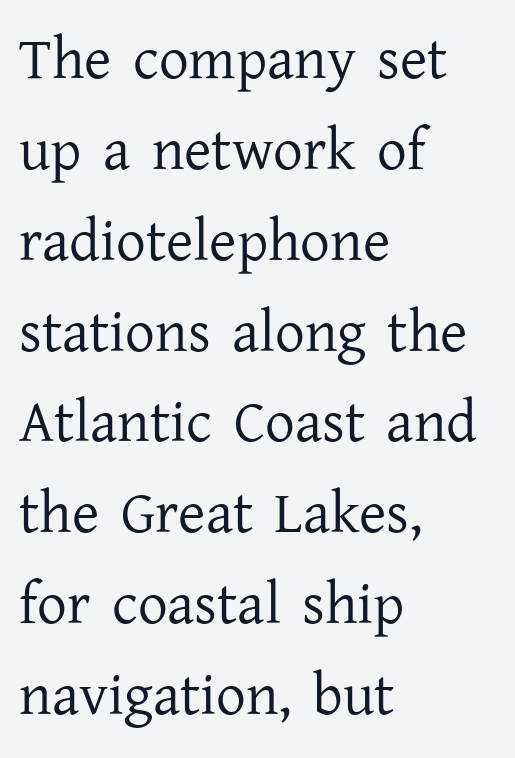
{"serif": "yes", "italic": "no", "bold": "no", "weight": "regular", "width": "normal", "stroke_contrast": "low", "x_height": "medium", "monospaced": "no", "underline": "no", "align": "left", "line_spacing": "normal", "line_spacing_ratio": 1.54, "letter_spacing": "normal", "letter_spacing_em": 0.0, "glyph_px": 59}
